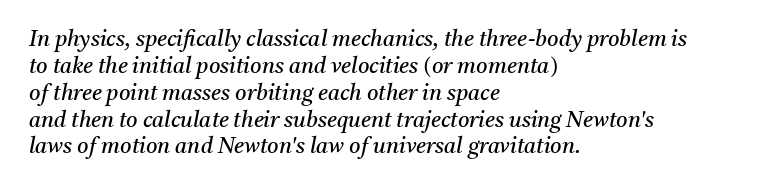
Heaviness? Minimal to ordinary, like unemphasized prose. Leftover space on each line is placed entirely after the last word. The string is rendered with underlining switched off. It's the slanting kind of type. Default kerning and tracking; the words read as compact shapes.
